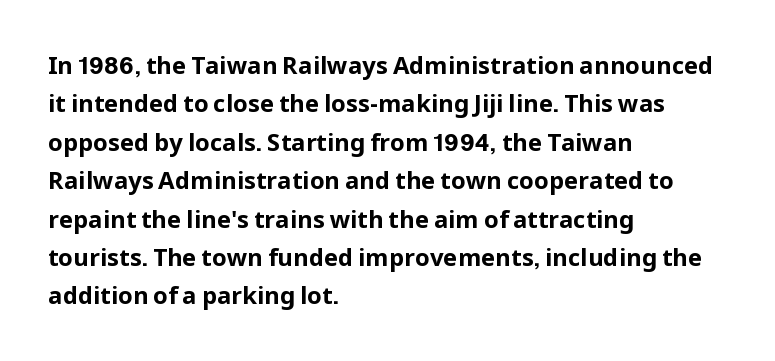
The image shows 24 px bold type, upright; set left-aligned, normal line spacing (1.6x), normal letter spacing, not underlined.
